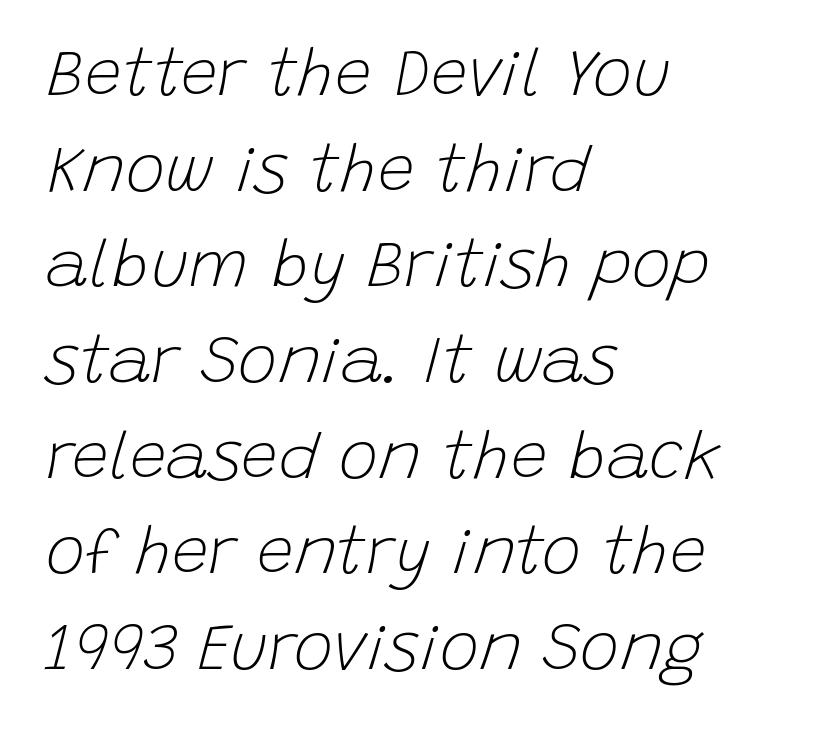
{"italic": "yes", "lean": "right", "slant_degrees": 15, "bold": "no", "weight": "light", "width": "normal", "stroke_contrast": "low", "x_height": "large", "monospaced": "no", "underline": "no", "align": "left", "line_spacing": "normal", "line_spacing_ratio": 1.45, "letter_spacing": "normal", "letter_spacing_em": 0.0, "glyph_px": 66}
